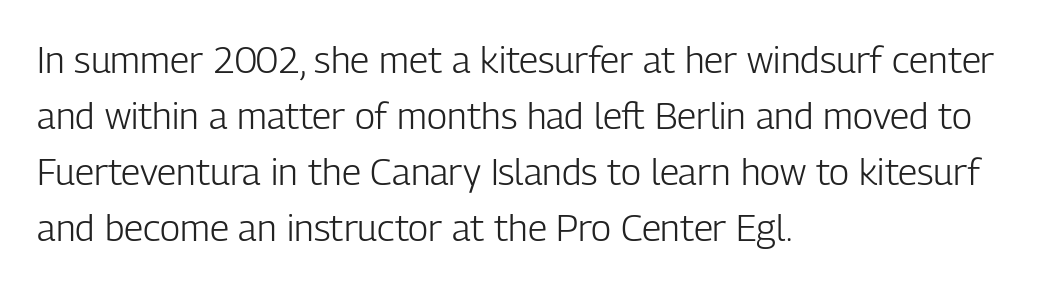
The image shows 37 px light, condensed sans-serif type, upright; set left-aligned, normal line spacing (1.51x), normal letter spacing, not underlined; low stroke contrast and a medium x-height.
